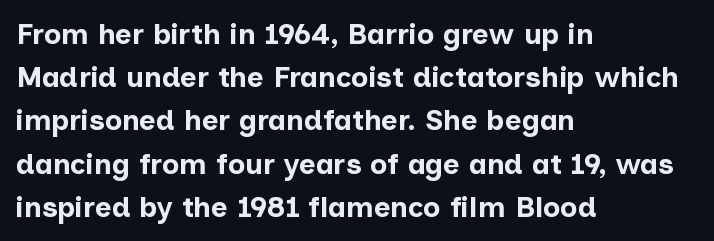
A bare baseline throughout the passage. A typesetter would mark this as roman, not italic. Note the varied advance widths — an 'i' is clearly narrower than an 'm'. Successive baselines arrive at the customary interval. The rendering shows plain stroke endings on the letterforms — a sans-serif design.
